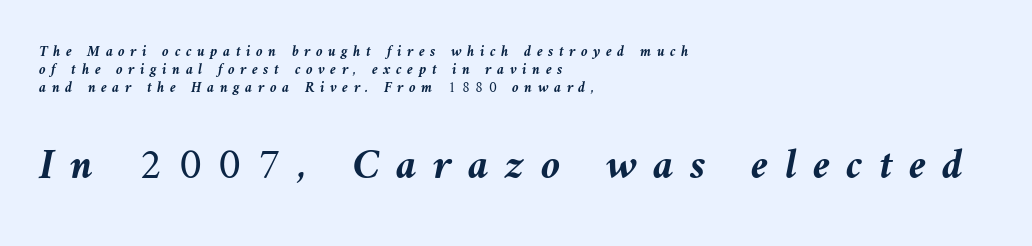
Q: Is the text bold? A: Yes.
Q: Is the text italic (slanted)? A: Yes, it leans left by about 10 degrees.
Q: Is the text underlined? A: No.
Q: How is the paragraph aligned? A: Left-aligned.
Q: Is the spacing between letters normal or unusually wide? A: Unusually wide.
Q: Which block of text is set in a larger size, the first (top) or the second (bottom)? A: The second (bottom) one.
Q: Width (condensed, normal, or wide)? A: Normal.
Q: Stroke contrast? A: Medium.
Q: x-height? A: Medium.
Q: Monospaced? A: No.
